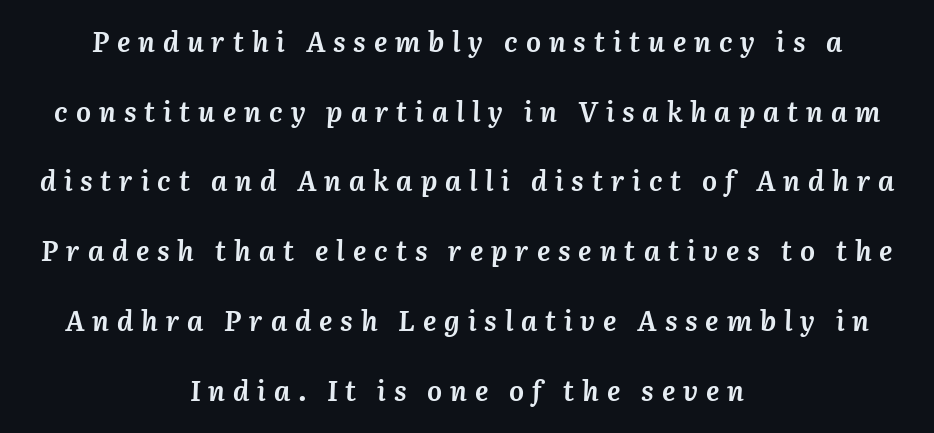
The image shows 28 px semibold type, italic (leaning right); set centered, loose line spacing (2.49x), unusually wide letter spacing (+0.28 em), not underlined; medium stroke contrast and a medium x-height.
